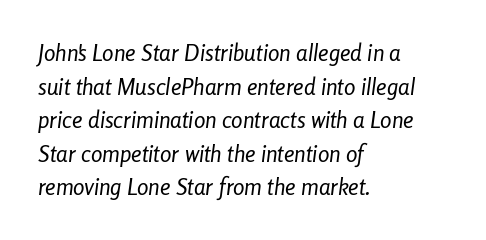
Q: Is the text bold? A: No.
Q: Is the text italic (slanted)? A: Yes, it leans right by about 8 degrees.
Q: Is the text underlined? A: No.
Q: How is the paragraph aligned? A: Left-aligned.
Q: Is the spacing between letters normal or unusually wide? A: Normal.
Q: Is the spacing between lines tight, normal or loose? A: Normal.
